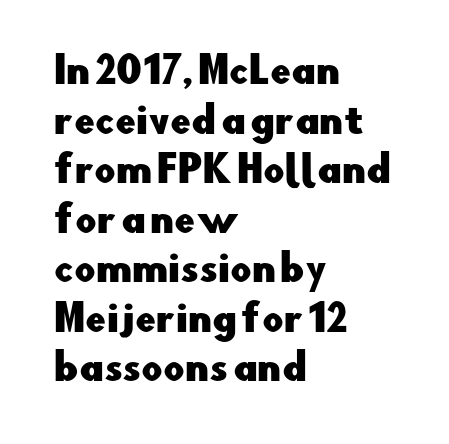
In terms of letterform style, serifs are entirely absent. Unlike italic type, these characters show no tilt at all. The lines sit at an ordinary, default distance from one another. The line texture is even and compact thanks to regular tracking. The rendering uses natural spacing where letterforms have individual widths. The words here are not underlined.
